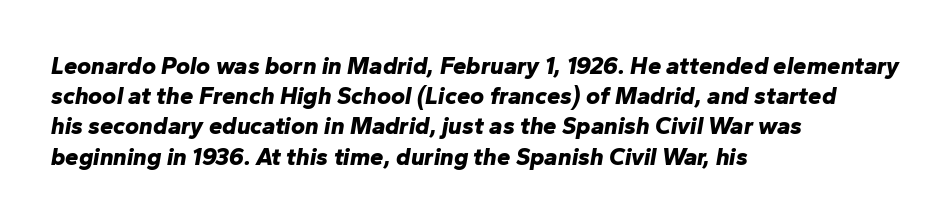
Students, note that the glyphs here touch the page at normal intervals. Does the lettering tilt? It does — this is italic. Descenders hang freely into open space. Leading matches the norm, producing a regular column.
